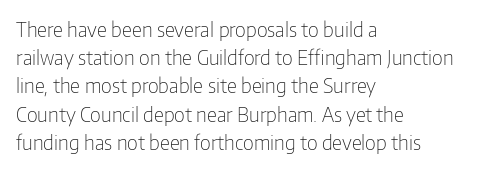
Q: Is the text bold? A: No.
Q: Is the text italic (slanted)? A: No, it is upright.
Q: Is the text underlined? A: No.
Q: How is the paragraph aligned? A: Left-aligned.
Q: Is the spacing between letters normal or unusually wide? A: Normal.
Q: Is the spacing between lines tight, normal or loose? A: Normal.
